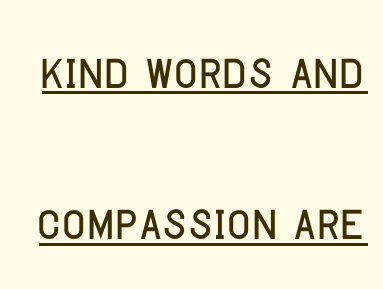
Q: Is the text italic (slanted)? A: No, it is upright.
Q: Is the typeface a serif or a sans-serif typeface? A: Sans-serif.
Q: Is the text underlined? A: Yes.
Q: Is the spacing between letters normal or unusually wide? A: Normal.
Q: Is the spacing between lines tight, normal or loose? A: Loose.
Q: Width (condensed, normal, or wide)? A: Condensed.
Q: Stroke contrast? A: Low.
Q: x-height? A: Large.
Q: Monospaced? A: No.
